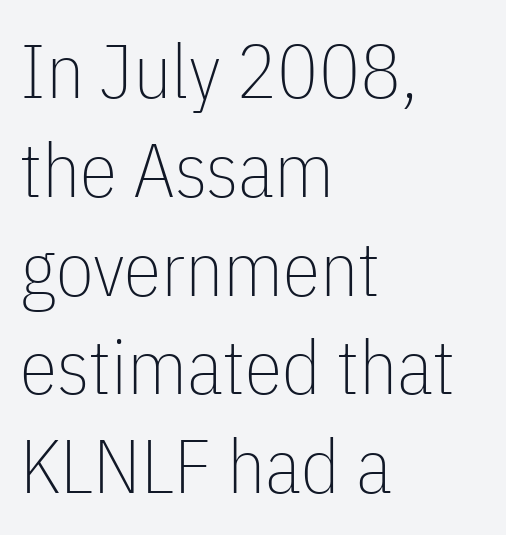
{"serif": "no", "italic": "no", "bold": "no", "weight": "thin", "width": "condensed", "stroke_contrast": "low", "x_height": "medium", "monospaced": "no", "underline": "no", "align": "left", "line_spacing": "normal", "line_spacing_ratio": 1.3, "letter_spacing": "normal", "letter_spacing_em": 0.0, "glyph_px": 76}
